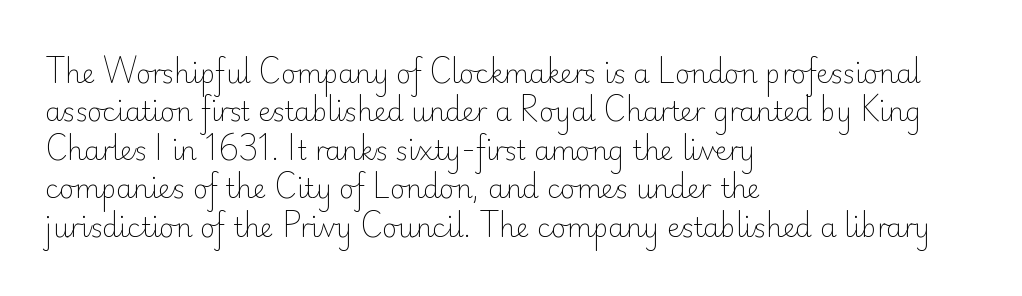
The image shows 26 px text type, upright; set left-aligned, normal line spacing (1.48x), normal letter spacing, not underlined.
